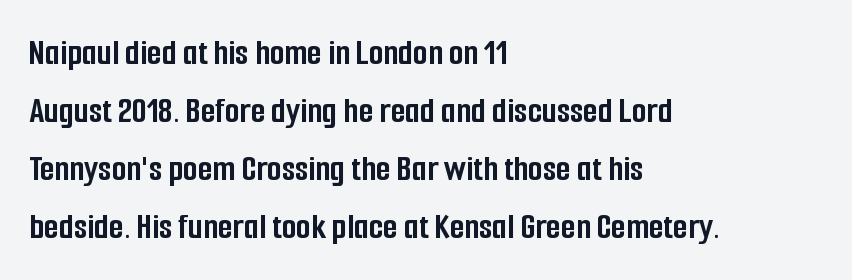
{"serif": "no", "italic": "no", "bold": "yes", "weight": "semibold", "width": "condensed", "stroke_contrast": "low", "x_height": "medium", "monospaced": "no", "underline": "no", "align": "left", "line_spacing": "normal", "line_spacing_ratio": 1.53, "letter_spacing": "normal", "letter_spacing_em": 0.0, "glyph_px": 38}
